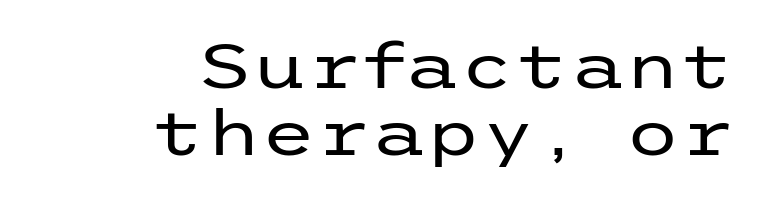
The font family rendered here belongs to the sans-serif group. Quick note: interline space is minimal. The letterforms sit at book weight or below. In terms of letterspacing, this is plain default setting. The paragraph shown leans on its right margin.
